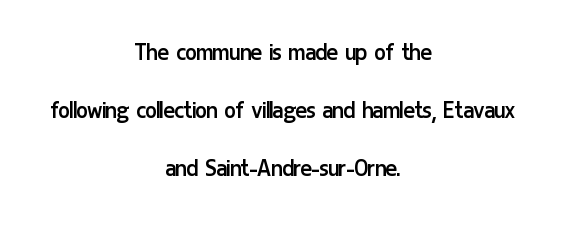
{"italic": "no", "bold": "no", "underline": "no", "align": "center", "line_spacing": "loose", "line_spacing_ratio": 2.15, "letter_spacing": "normal", "letter_spacing_em": 0.0, "glyph_px": 27}
